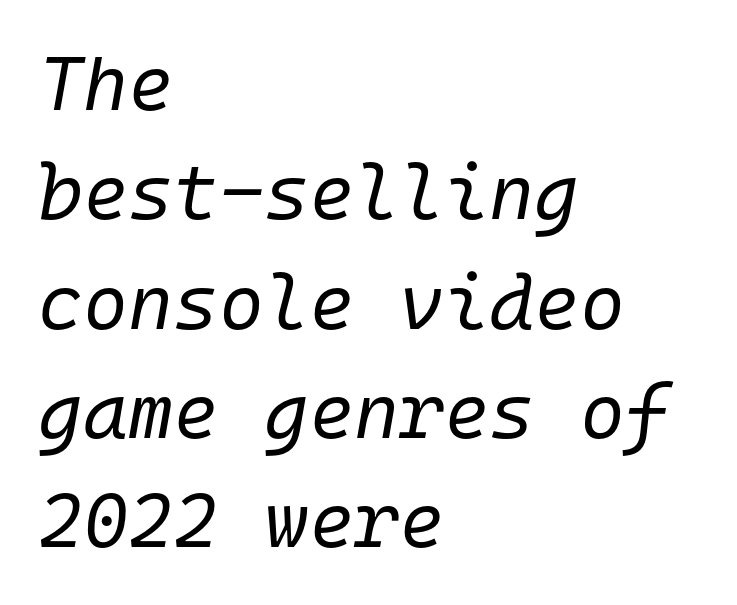
{"italic": "yes", "lean": "right", "slant_degrees": 10, "bold": "no", "weight": "regular", "width": "normal", "stroke_contrast": "low", "x_height": "medium", "monospaced": "yes", "underline": "no", "align": "left", "line_spacing": "normal", "line_spacing_ratio": 1.42, "letter_spacing": "normal", "letter_spacing_em": 0.0, "glyph_px": 77}
